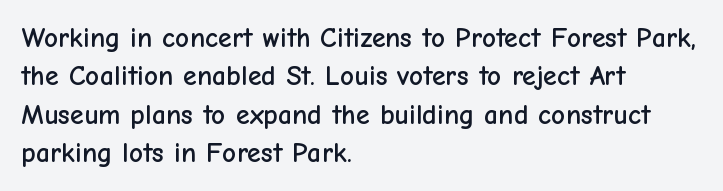
Each letter keeps its own natural width here, so spacing adapts to shape. Just letters on the line, the space beneath them empty. Reading down the column, the eye jumps a familiar distance to each next line. What stands out about the letter spacing? Nothing — it is the standard amount.
